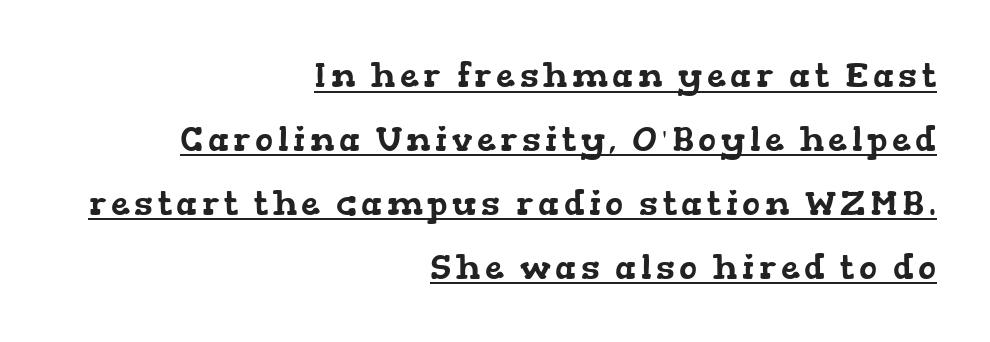
The image shows 34 px wide serif type; set right-aligned, line spacing 1.88x, underlined; low stroke contrast and a medium x-height.
